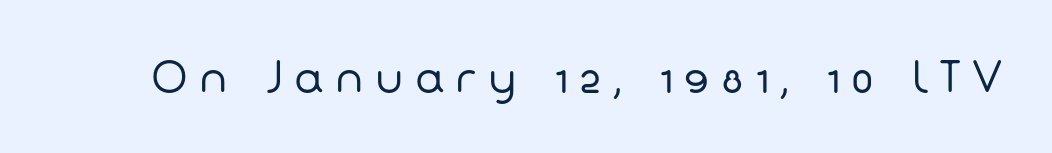
The string is rendered with underlining switched off. Regarding serifs, this sample does without them. Letters have the restrained weight of plain body copy at most. The gaps between neighbouring characters are conspicuously large. The letters advance in unequal steps, a hallmark of proportional type.
